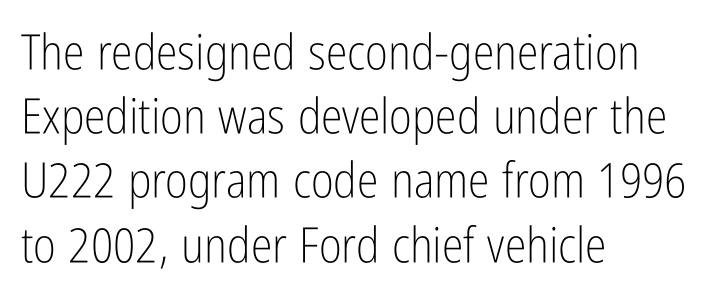
This sample uses plain, unmodified letter spacing. The paragraph shown leans on its left margin. Ascenders rise straight up at ninety degrees. Note the varied advance widths — an 'i' is clearly narrower than an 'm'. Beneath every word, the page is bare.
